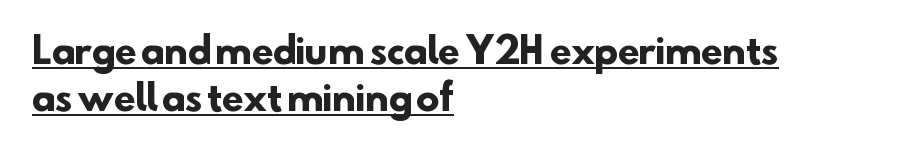
In designer terms, the underline attribute is active on this setting. There is no visible air inserted between adjacent glyphs. Bold? Absolutely — the strokes are thick and heavy. The designer went with a sans here, leaving each stem footless. Proportional: the letters do not fall into vertical columns.
